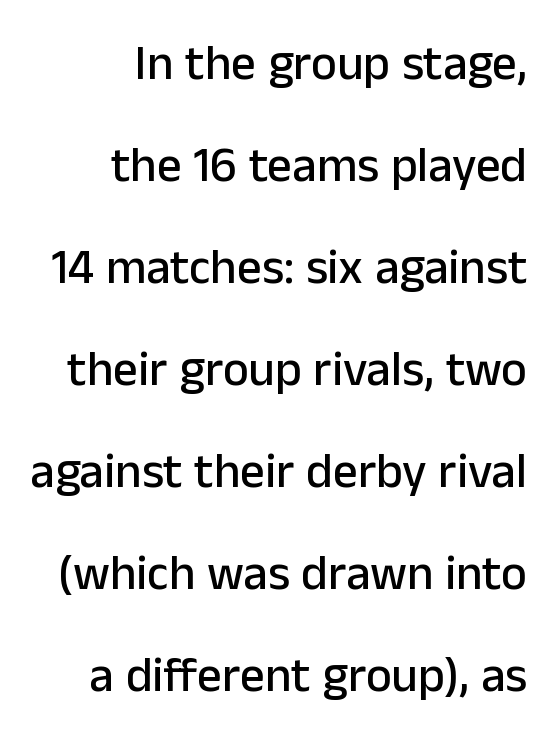
This block would shrink considerably if given ordinary leading; it's expanded now. Where is the straight margin? On the right. The letters stand upright; this is a roman face. The passage shown has conventional tracking throughout. The strip under each line holds only bare page. The face used here is proportionally spaced, like ordinary book or web type.
